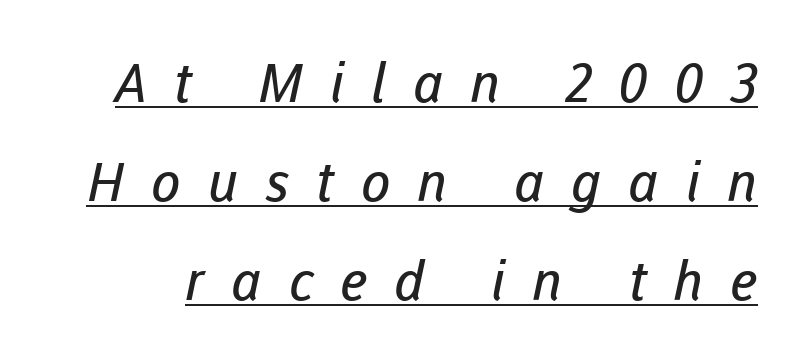
A typesetter would label this face a sans. Heft: none added — not bold. This rendering widens character spacing well past its baseline value. The words here are underlined. Character widths vary here, with narrow letters taking less room than wide ones.
